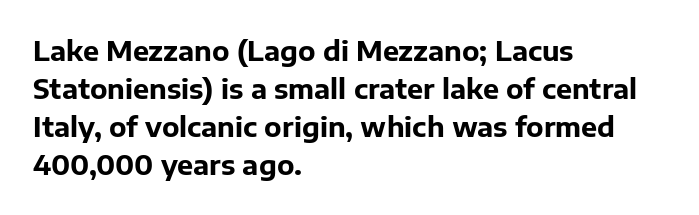
Nothing unusual about the tracking: characters are spaced as the font intends. Glance below the letters and you will spot only blank space. Designer's note — italics off, roman on. Alignment: flush left.
